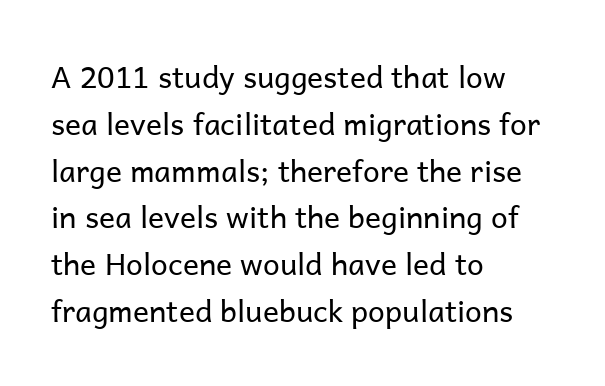
The image shows 30 px regular-weight sans-serif type, upright; set left-aligned, normal line spacing (1.56x), normal letter spacing, not underlined; low stroke contrast and a medium x-height.
